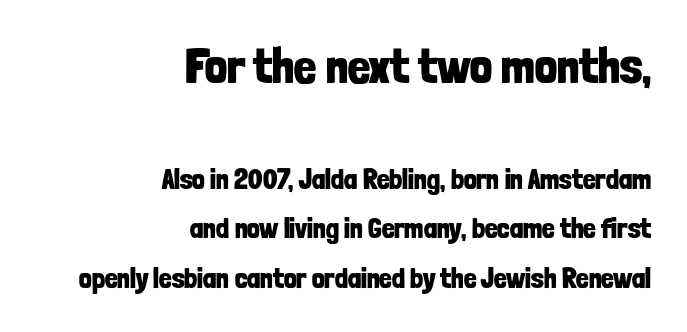
Are there feet on the stems? There aren't — it's a sans. Spacing between characters is what you'd get straight out of the box. A student would notice the top passage is typeset larger than what follows. These lines stack with their right ends in a neat column. Every stem runs plumb, perpendicular to the baseline. This rendering features lettering with no underline.
